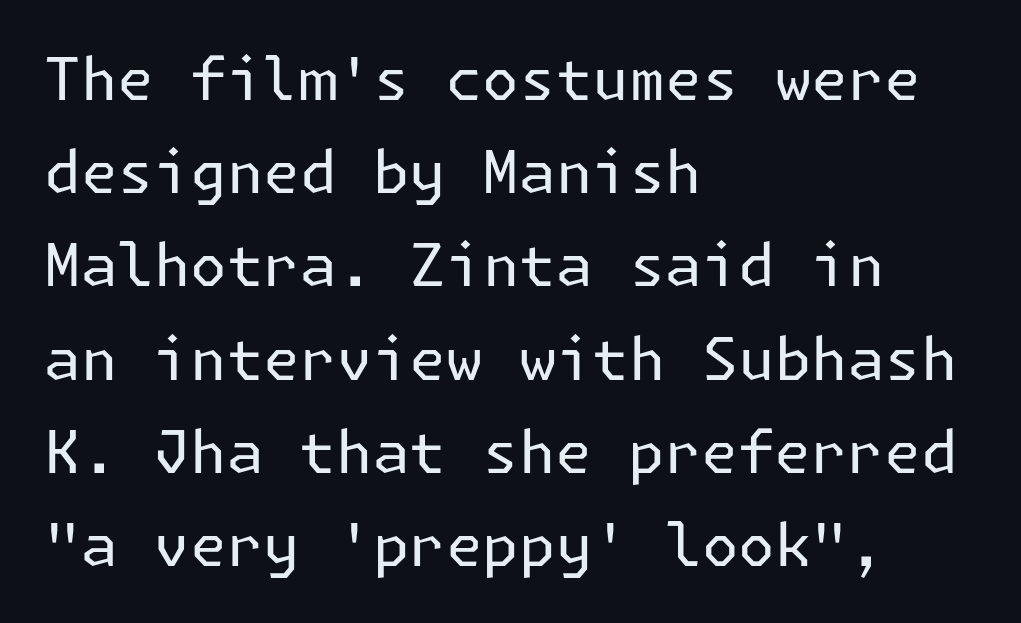
The image shows 59 px regular-weight sans-serif type, upright; set left-aligned, normal line spacing (1.58x), normal letter spacing, not underlined; low stroke contrast and a medium x-height.
